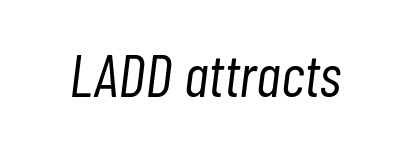
Q: Is the text bold? A: No.
Q: Is the text italic (slanted)? A: Yes, it leans right by about 7 degrees.
Q: Is the text underlined? A: No.
Q: Is the spacing between letters normal or unusually wide? A: Normal.
Q: Width (condensed, normal, or wide)? A: Condensed.
Q: Stroke contrast? A: Low.
Q: x-height? A: Medium.
Q: Monospaced? A: No.
